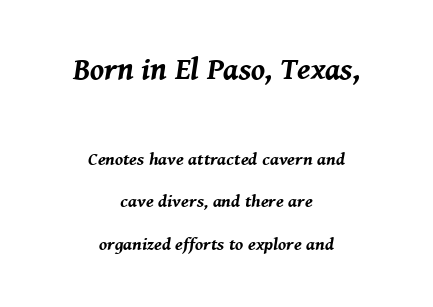
The image shows 31 px bold type, italic (leaning right); set centered, loose line spacing (2.36x), normal letter spacing, not underlined; the first (top) block is 1.72x larger; medium stroke contrast and a medium x-height.
